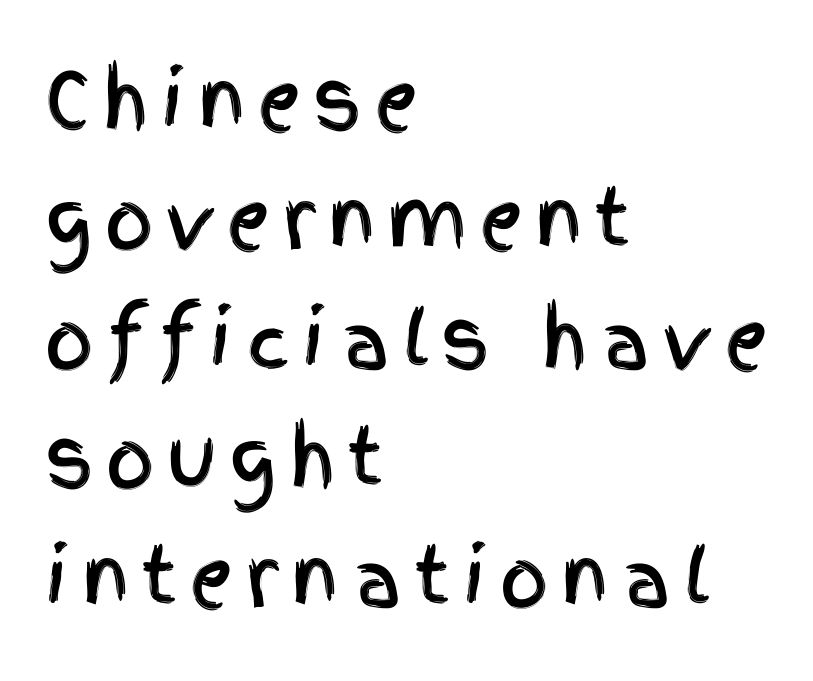
Q: Is the text italic (slanted)? A: No, it is upright.
Q: Is the typeface a serif or a sans-serif typeface? A: Sans-serif.
Q: Is the text underlined? A: No.
Q: How is the paragraph aligned? A: Left-aligned.
Q: Is the spacing between lines tight, normal or loose? A: Normal.
Q: Width (condensed, normal, or wide)? A: Condensed.
Q: x-height? A: Large.
Q: Monospaced? A: No.
